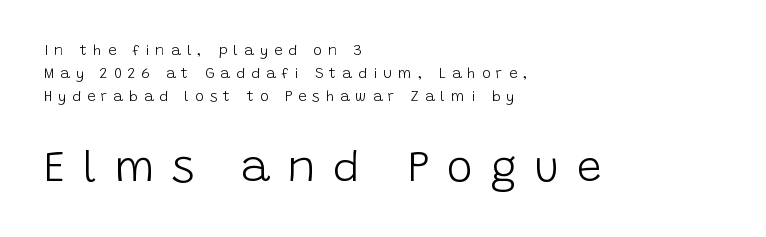
Q: Is the text bold? A: No.
Q: Is the text italic (slanted)? A: No, it is upright.
Q: Is the typeface a serif or a sans-serif typeface? A: Sans-serif.
Q: Is the text underlined? A: No.
Q: How is the paragraph aligned? A: Left-aligned.
Q: Is the spacing between letters normal or unusually wide? A: Unusually wide.
Q: Is the spacing between lines tight, normal or loose? A: Normal.
Q: Which block of text is set in a larger size, the first (top) or the second (bottom)? A: The second (bottom) one.
Q: Width (condensed, normal, or wide)? A: Normal.
Q: Stroke contrast? A: Low.
Q: x-height? A: Large.
Q: Monospaced? A: No.
